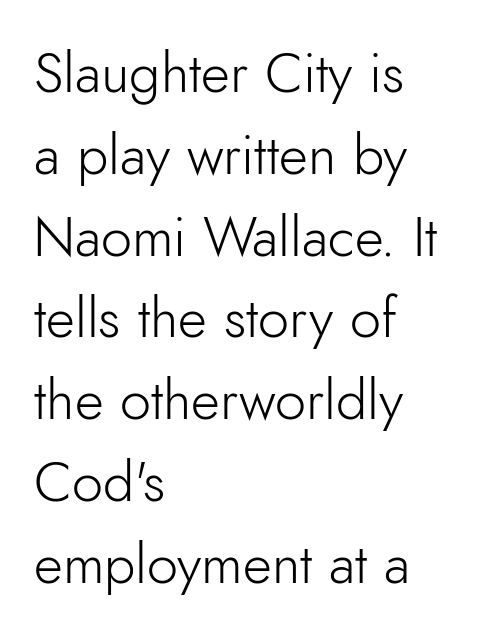
The image shows 56 px light sans-serif type, upright; set left-aligned, normal line spacing (1.46x), normal letter spacing, not underlined; low stroke contrast and a small x-height.
